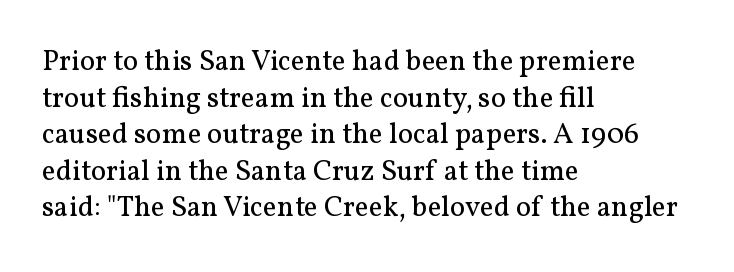
Q: Is the text bold? A: No.
Q: Is the text italic (slanted)? A: No, it is upright.
Q: Is the typeface a serif or a sans-serif typeface? A: Serif.
Q: Is the text underlined? A: No.
Q: How is the paragraph aligned? A: Left-aligned.
Q: Is the spacing between letters normal or unusually wide? A: Normal.
Q: Is the spacing between lines tight, normal or loose? A: Normal.
Q: Width (condensed, normal, or wide)? A: Normal.
Q: Stroke contrast? A: Medium.
Q: x-height? A: Medium.
Q: Monospaced? A: No.
